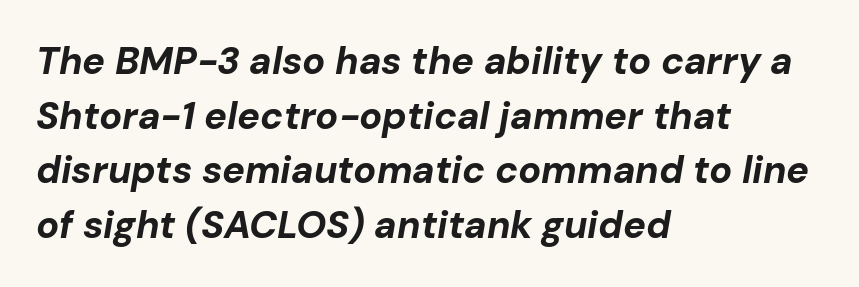
The space directly below the letters is spotless. The paragraph has a hard left edge and a soft right edge. These lines are rendered in a variable-pitch font. This rendering leaves character spacing at its baseline value. Heavy-handed strokes throughout: this text is bold.
